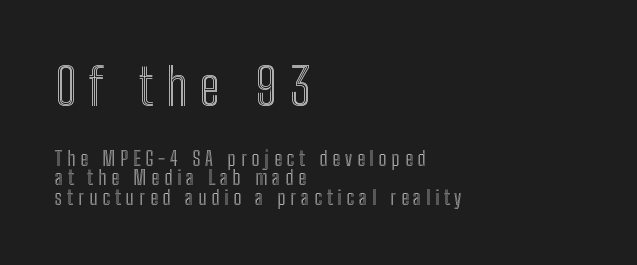
Short and long lines alike share a common starting point at left. The rendering inserts visible extra space after every character. Horizontal bands of white between lines are thin slivers. Here the designer chose a conventional face with non-uniform glyph widths. The composition opens big and finishes small. Unlike italic type, these characters show no tilt at all.
